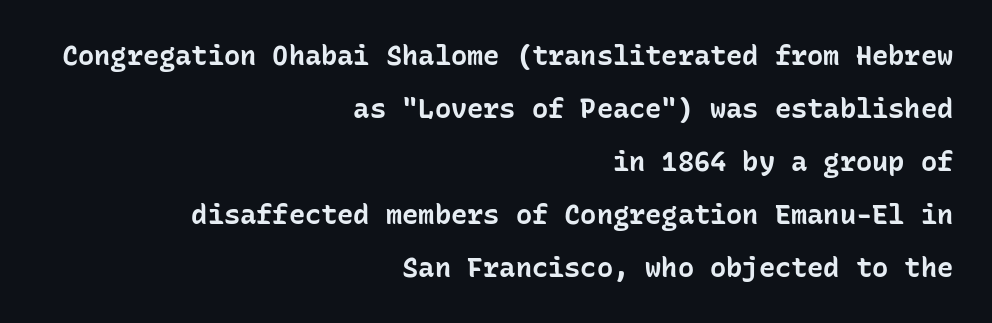
{"italic": "no", "bold": "yes", "underline": "no", "align": "right", "line_spacing": "loose", "line_spacing_ratio": 1.96, "letter_spacing": "normal", "letter_spacing_em": 0.0, "glyph_px": 27}
